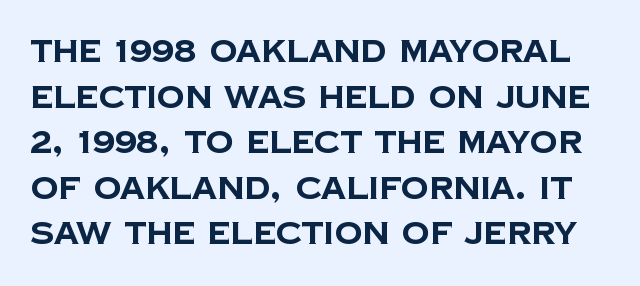
{"serif": "no", "bold": "yes", "weight": "bold", "width": "normal", "stroke_contrast": "low", "x_height": "large", "monospaced": "no", "underline": "no", "line_spacing": "normal", "line_spacing_ratio": 1.47, "letter_spacing": "normal", "letter_spacing_em": 0.0, "glyph_px": 31}
